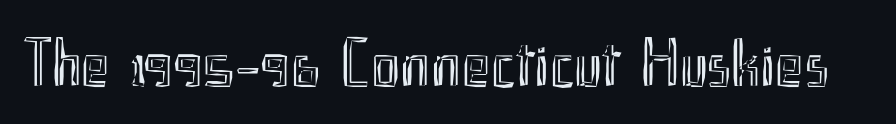
Every character sits straight up, as roman type does. The face used here is proportionally spaced, like ordinary book or web type. Short note: letters normally spaced. This rendering features lettering with no underline.
